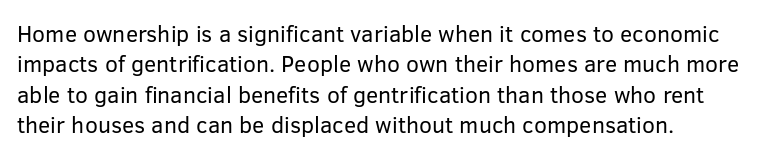
The space directly below the letters is spotless. Caption: standard tracking, unaltered. Vertically, the passage feels balanced, rows spaced as you'd expect. Does the lettering tilt? It doesn't — this is upright.
